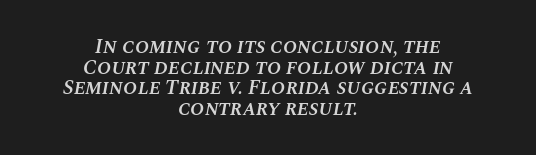
The image shows 21 px text type, italic (leaning right); set centered, tight line spacing (0.98x), normal letter spacing, not underlined.
